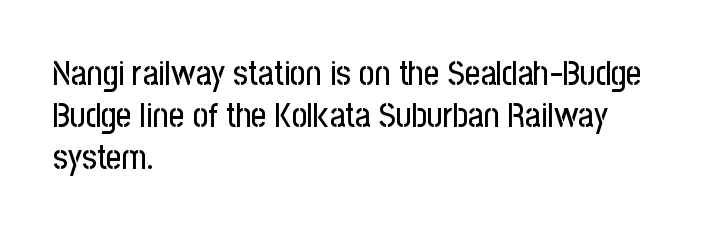
{"serif": "no", "italic": "no", "width": "condensed", "stroke_contrast": "low", "x_height": "medium", "monospaced": "no", "underline": "no", "align": "left", "line_spacing_ratio": 1.24, "letter_spacing": "normal", "letter_spacing_em": 0.0, "glyph_px": 34}
